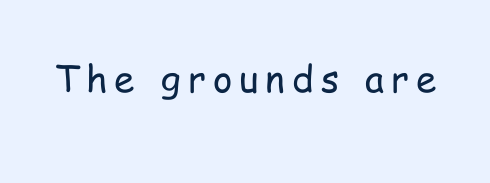
Descenders are the only things crossing below the line. Serifs: no, the terminals of the letterforms are clean. Weight class: somewhere from thin through regular. Notice how the stems are strictly vertical — no italics here.
